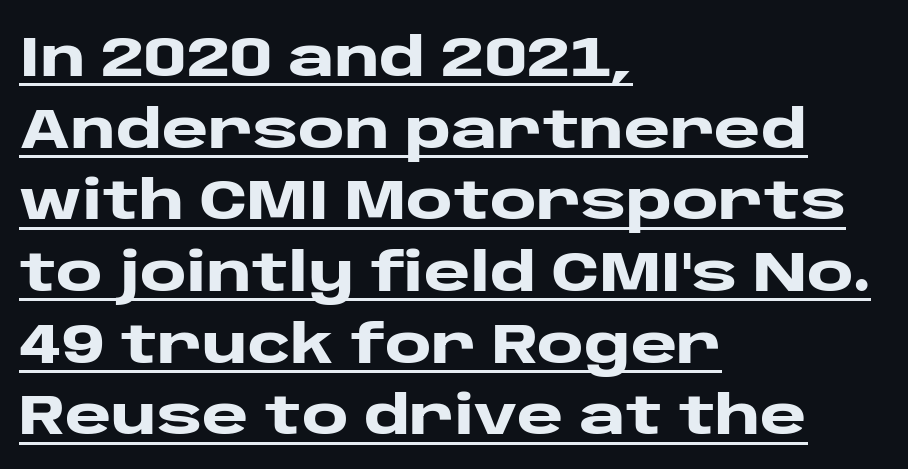
{"serif": "no", "italic": "no", "bold": "yes", "weight": "heavy", "width": "wide", "stroke_contrast": "low", "x_height": "large", "monospaced": "no", "underline": "yes", "align": "left", "line_spacing": "normal", "line_spacing_ratio": 1.28, "letter_spacing": "normal", "letter_spacing_em": 0.0, "glyph_px": 56}
